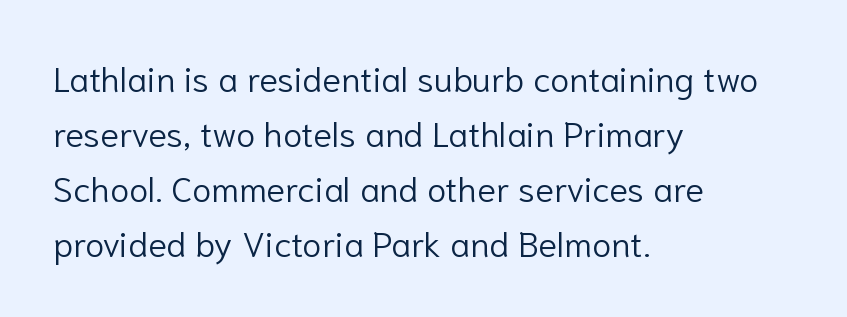
The characters display no serif detailing; their extremities are plain. Default kerning and tracking; the words read as compact shapes. The specimen reads as upright at a glance. The compositor pushed each line to the left boundary. Regarding leading, the lines here are spaced in the standard way. This reads as an unemphasized weight, regular at the heaviest.
